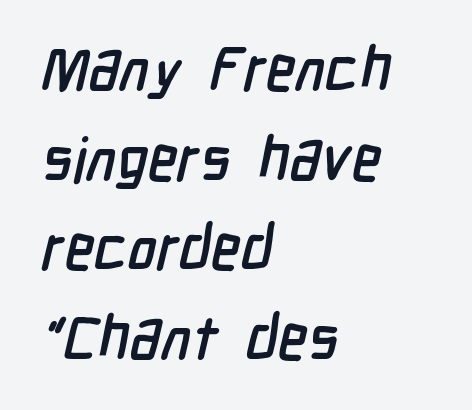
The image shows 61 px condensed sans-serif type; set left-aligned, normal line spacing (1.47x), normal letter spacing, not underlined; low stroke contrast and a medium x-height.
